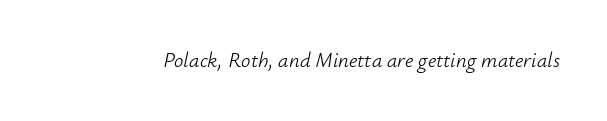
The image shows 21 px text type, italic (leaning right); set normal letter spacing, not underlined.
